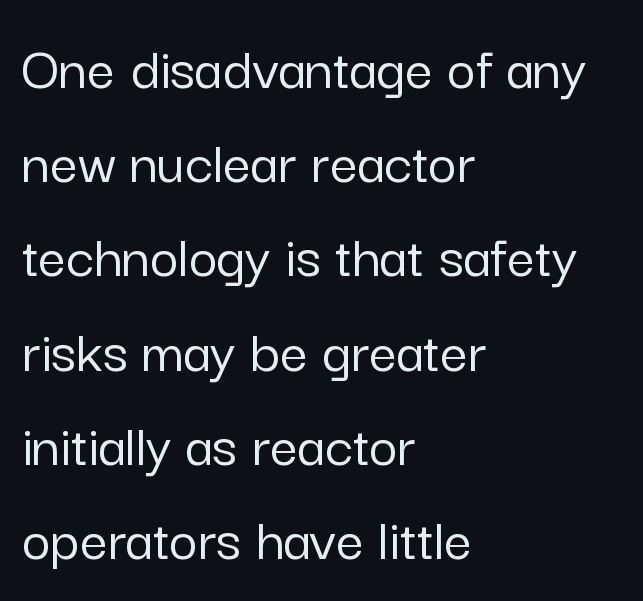
Q: Is the text italic (slanted)? A: No, it is upright.
Q: Is the typeface a serif or a sans-serif typeface? A: Sans-serif.
Q: Is the text underlined? A: No.
Q: How is the paragraph aligned? A: Left-aligned.
Q: Is the spacing between letters normal or unusually wide? A: Normal.
Q: Is the spacing between lines tight, normal or loose? A: Normal.
Q: Width (condensed, normal, or wide)? A: Normal.
Q: Stroke contrast? A: Low.
Q: x-height? A: Medium.
Q: Monospaced? A: No.
